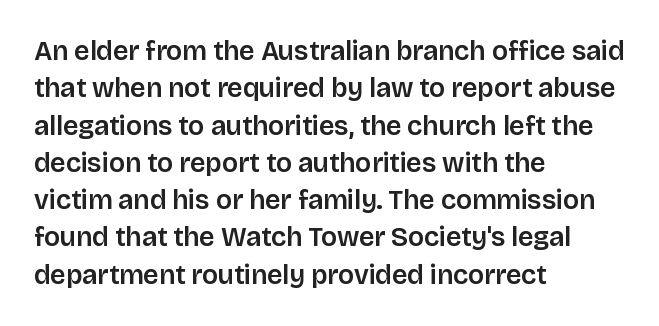
Normally led — the rows are evenly, conventionally spaced. Letter spacing: default. This is the regular roman posture of the typeface. Clear beneath every line of the passage. This rendering uses left alignment, leaving the right contour irregular.
